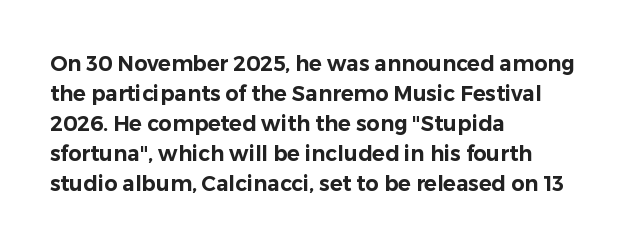
Q: Is the text italic (slanted)? A: No, it is upright.
Q: Is the text underlined? A: No.
Q: How is the paragraph aligned? A: Left-aligned.
Q: Is the spacing between letters normal or unusually wide? A: Normal.
Q: Is the spacing between lines tight, normal or loose? A: Normal.
